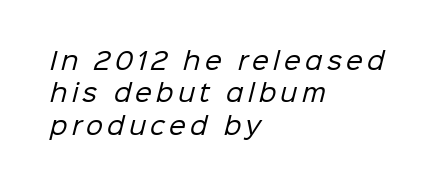
The image shows 24 px text type; set left-aligned, normal line spacing (1.35x), not underlined.
